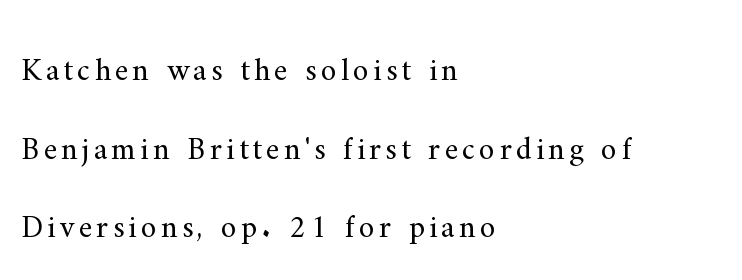
Q: Is the text bold? A: No.
Q: Is the text italic (slanted)? A: No, it is upright.
Q: Is the typeface a serif or a sans-serif typeface? A: Serif.
Q: Is the text underlined? A: No.
Q: How is the paragraph aligned? A: Left-aligned.
Q: Is the spacing between lines tight, normal or loose? A: Loose.
Q: Width (condensed, normal, or wide)? A: Normal.
Q: Stroke contrast? A: Medium.
Q: x-height? A: Small.
Q: Monospaced? A: No.
